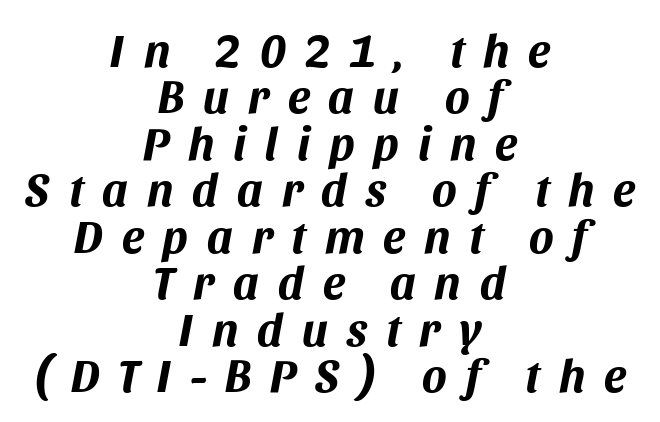
The letters advance in unequal steps, a hallmark of proportional type. Spacing between characters has been opened up far beyond the box default. The baseline area is clear. The glyphs have the mass of a bold cut.
